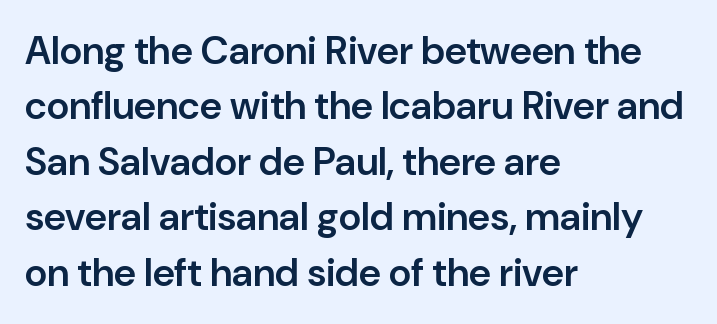
{"serif": "no", "italic": "no", "bold": "semi", "weight": "semibold", "width": "normal", "stroke_contrast": "low", "x_height": "medium", "monospaced": "no", "underline": "no", "align": "left", "line_spacing": "normal", "line_spacing_ratio": 1.42, "letter_spacing": "normal", "letter_spacing_em": 0.0, "glyph_px": 39}
